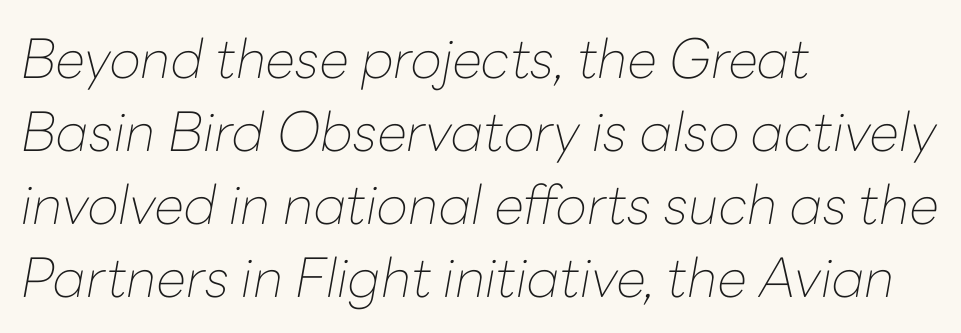
The image shows 54 px thin type, italic (leaning right); set left-aligned, normal line spacing (1.35x), normal letter spacing, not underlined; low stroke contrast and a medium x-height.
